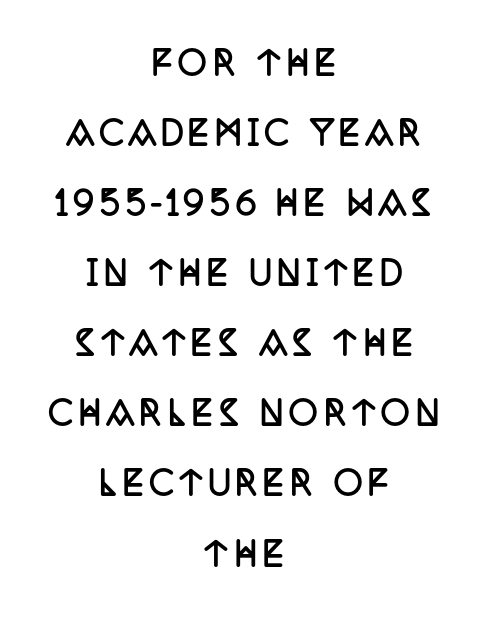
Underlining? Definitely not there. The paragraph shown floats in the horizontal middle. Look at the bottom of the vertical strokes: they flare into serifs here. The space between consecutive lines is lavish.
